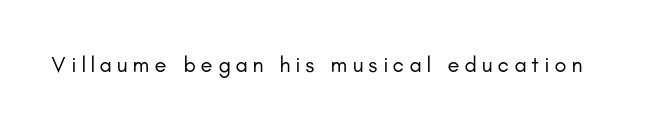
The image shows 22 px text type, upright; set unusually wide letter spacing (+0.24 em), not underlined.
